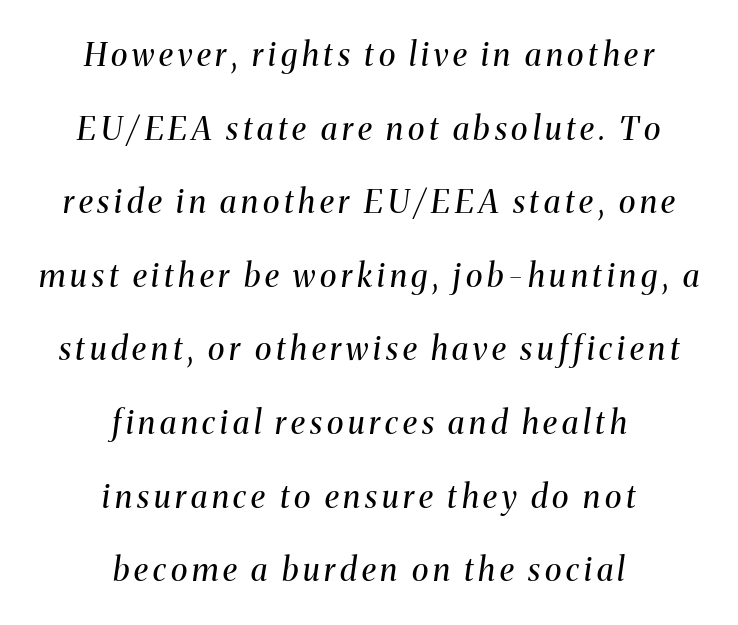
{"serif": "yes", "italic": "yes", "lean": "right", "slant_degrees": 8, "bold": "no", "weight": "regular", "width": "normal", "stroke_contrast": "medium", "x_height": "medium", "monospaced": "no", "underline": "no", "align": "center", "line_spacing": "loose", "line_spacing_ratio": 2.3, "glyph_px": 32}
